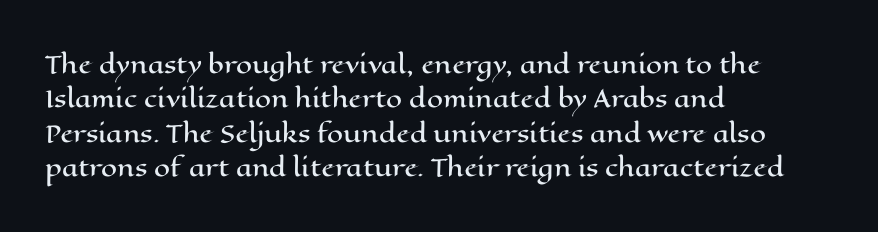
The image shows 23 px text type, upright; set left-aligned, normal line spacing (1.49x), normal letter spacing, not underlined.
